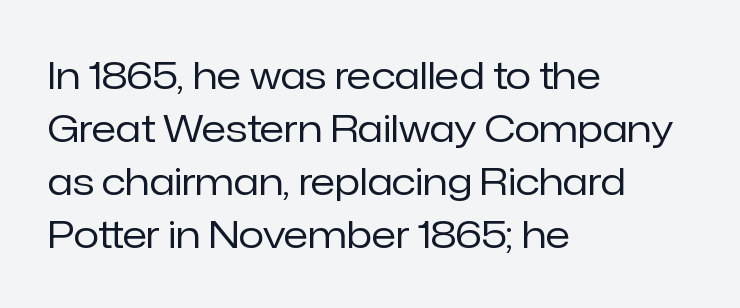
The image shows 37 px regular-weight sans-serif type, upright; set left-aligned, normal line spacing (1.43x), normal letter spacing, not underlined; low stroke contrast and a medium x-height.
